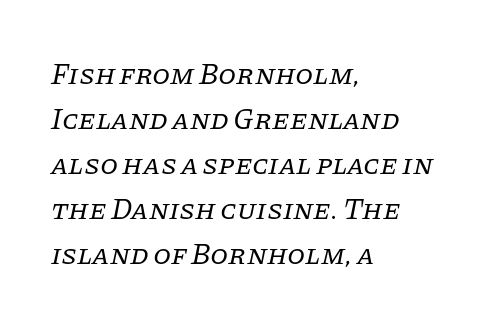
Q: Is the text bold? A: No.
Q: Is the text italic (slanted)? A: Yes, it leans right by about 11 degrees.
Q: Is the typeface a serif or a sans-serif typeface? A: Serif.
Q: Is the text underlined? A: No.
Q: How is the paragraph aligned? A: Left-aligned.
Q: Is the spacing between letters normal or unusually wide? A: Normal.
Q: Is the spacing between lines tight, normal or loose? A: Normal.
Q: Width (condensed, normal, or wide)? A: Normal.
Q: Stroke contrast? A: Low.
Q: x-height? A: Large.
Q: Monospaced? A: No.
